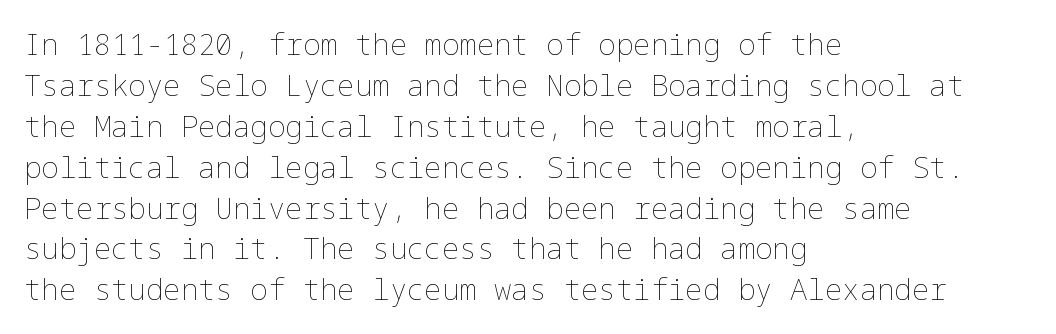
The paragraph has a hard left edge and a soft right edge. Default kerning and tracking; the words read as compact shapes. Vertical spacing — default. Vertical strokes here are truly vertical. The face looks like a standard text weight, possibly lighter.
